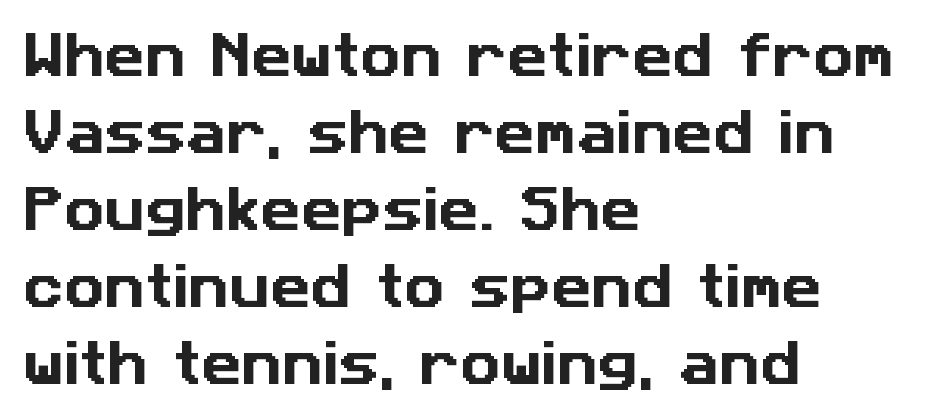
{"serif": "no", "width": "normal", "stroke_contrast": "low", "x_height": "medium", "monospaced": "no", "underline": "no", "align": "left", "line_spacing": "normal", "line_spacing_ratio": 1.54, "letter_spacing": "normal", "letter_spacing_em": 0.0, "glyph_px": 50}
